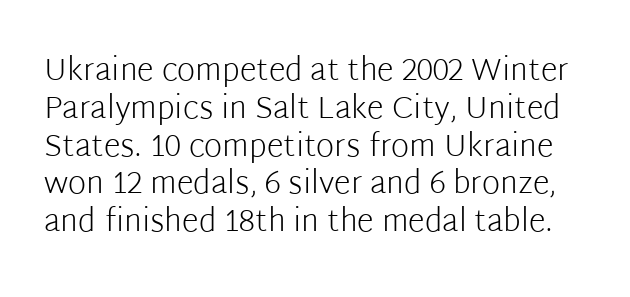
{"serif": "no", "italic": "no", "bold": "no", "weight": "light", "width": "normal", "stroke_contrast": "low", "x_height": "medium", "monospaced": "no", "underline": "no", "line_spacing_ratio": 1.22, "letter_spacing": "normal", "letter_spacing_em": 0.0, "glyph_px": 31}
